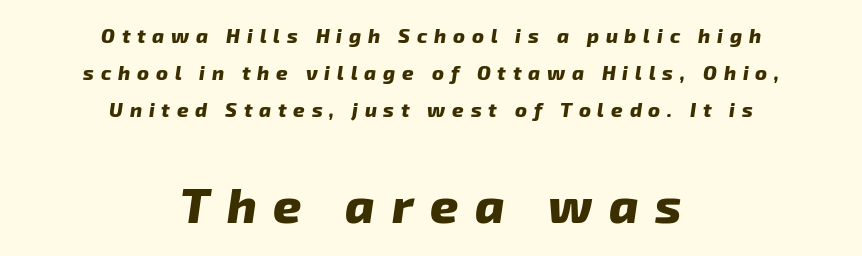
{"italic": "yes", "lean": "right", "slant_degrees": 8, "bold": "yes", "weight": "heavy", "width": "normal", "stroke_contrast": "low", "x_height": "medium", "monospaced": "no", "underline": "no", "align": "center", "line_spacing_ratio": 1.86, "letter_spacing": "wide", "letter_spacing_em": 0.34, "larger_block": "second", "size_ratio": 2.45, "glyph_px": 49}
